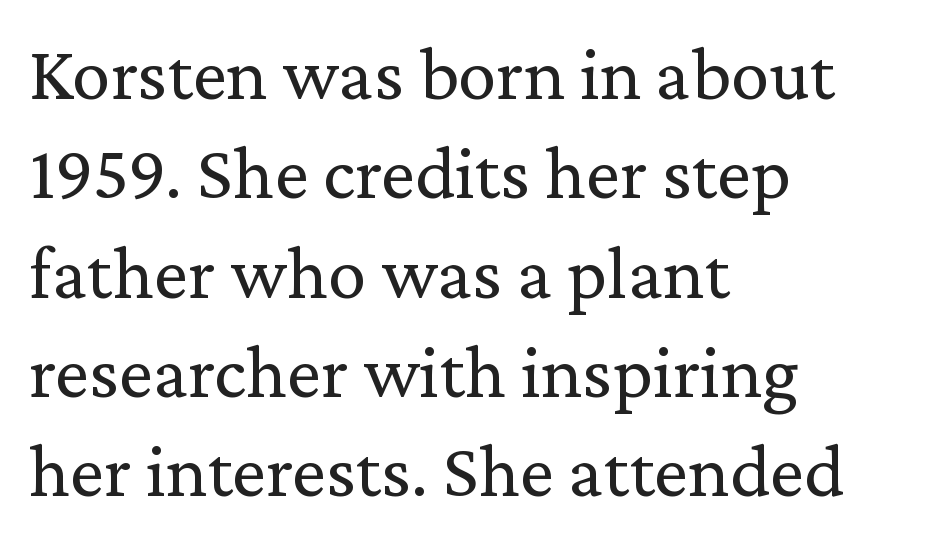
Bold? No — there's no thickening of the strokes. Plain, unruled lines of type. The specimen reads as upright at a glance. The line texture is even and compact thanks to regular tracking.
